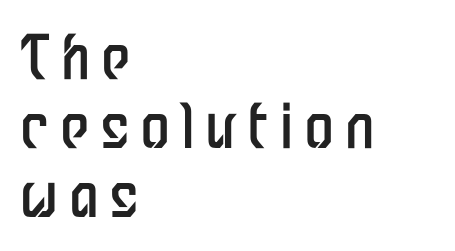
The image shows 60 px regular-weight, condensed sans-serif type, upright; set left-aligned, tight line spacing (1.15x), not underlined; low stroke contrast and a medium x-height.
